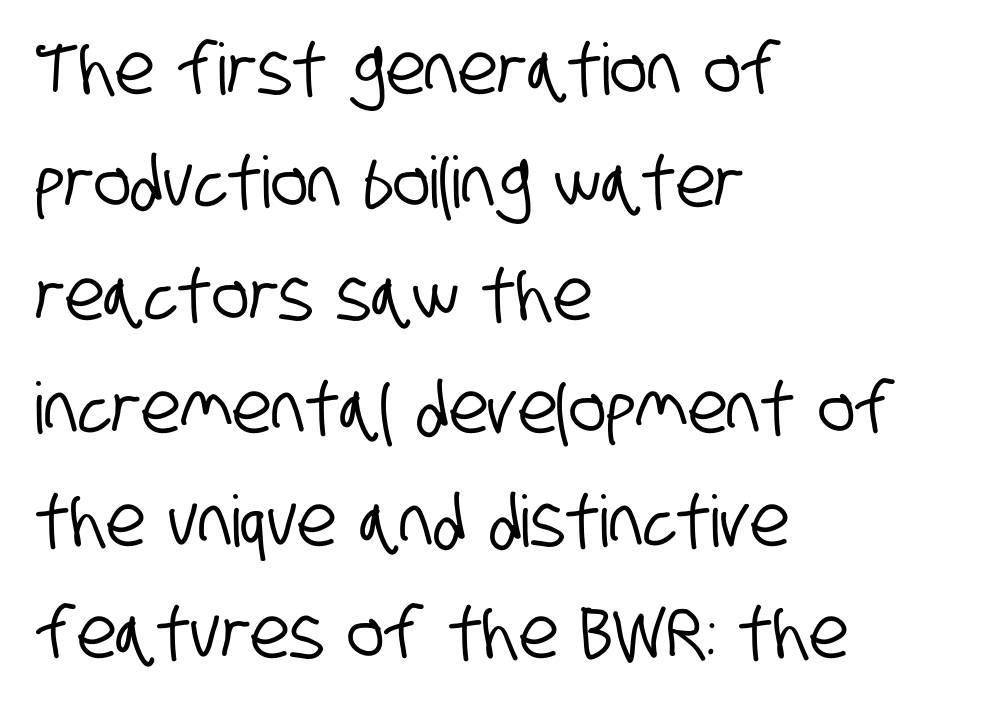
Tracking value appears to be zero — textbook default spacing. Words float on clear page, feet unadorned. Vertical spacing — default. The setting favours the left margin, as ordinary paragraphs usually do. The rendering uses natural spacing where letterforms have individual widths. Serifs: no, the terminals of the letterforms are clean.
